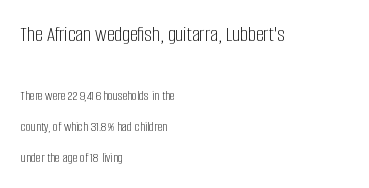
The image shows 22 px text type, upright; set left-aligned, loose line spacing (2.2x), normal letter spacing, not underlined; the first (top) block is 1.57x larger.
